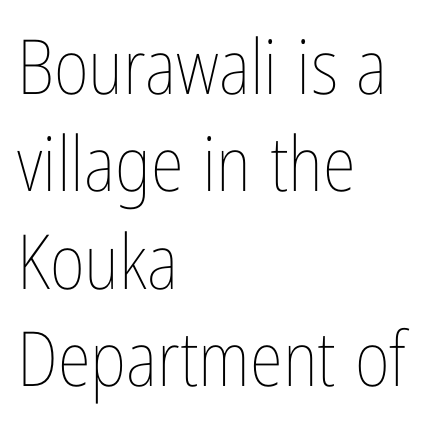
Q: Is the text bold? A: No.
Q: Is the text italic (slanted)? A: No, it is upright.
Q: Is the text underlined? A: No.
Q: How is the paragraph aligned? A: Left-aligned.
Q: Is the spacing between letters normal or unusually wide? A: Normal.
Q: Is the spacing between lines tight, normal or loose? A: Normal.
Q: Width (condensed, normal, or wide)? A: Condensed.
Q: Stroke contrast? A: Low.
Q: x-height? A: Medium.
Q: Monospaced? A: No.
